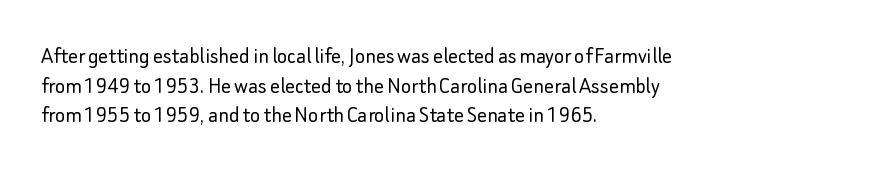
Q: Is the text bold? A: No.
Q: Is the text italic (slanted)? A: No, it is upright.
Q: Is the text underlined? A: No.
Q: How is the paragraph aligned? A: Left-aligned.
Q: Is the spacing between letters normal or unusually wide? A: Normal.
